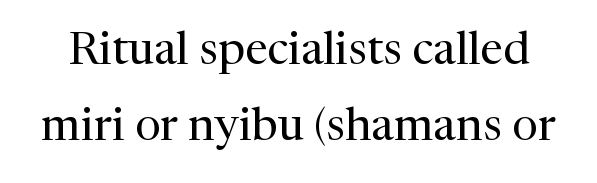
The image shows 46 px regular-weight serif type, upright; set normal line spacing (1.65x), normal letter spacing, not underlined; medium stroke contrast and a medium x-height.
